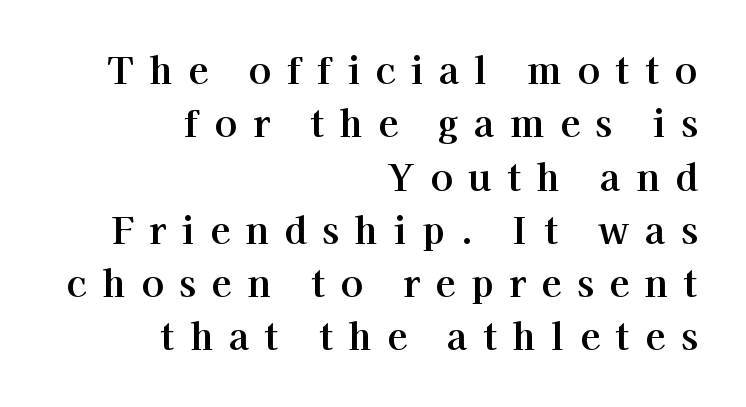
Q: Is the text italic (slanted)? A: No, it is upright.
Q: Is the typeface a serif or a sans-serif typeface? A: Serif.
Q: Is the text underlined? A: No.
Q: How is the paragraph aligned? A: Right-aligned.
Q: Is the spacing between letters normal or unusually wide? A: Unusually wide.
Q: Is the spacing between lines tight, normal or loose? A: Normal.
Q: Width (condensed, normal, or wide)? A: Normal.
Q: Stroke contrast? A: High.
Q: x-height? A: Medium.
Q: Monospaced? A: No.
